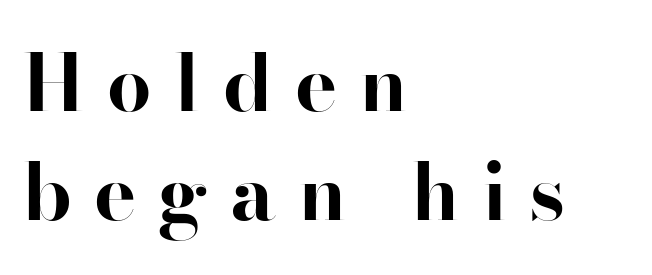
Q: Is the text bold? A: Yes.
Q: Is the text italic (slanted)? A: No, it is upright.
Q: Is the typeface a serif or a sans-serif typeface? A: Serif.
Q: Is the text underlined? A: No.
Q: How is the paragraph aligned? A: Left-aligned.
Q: Is the spacing between letters normal or unusually wide? A: Unusually wide.
Q: Is the spacing between lines tight, normal or loose? A: Normal.
Q: Width (condensed, normal, or wide)? A: Normal.
Q: Stroke contrast? A: High.
Q: x-height? A: Small.
Q: Monospaced? A: No.
